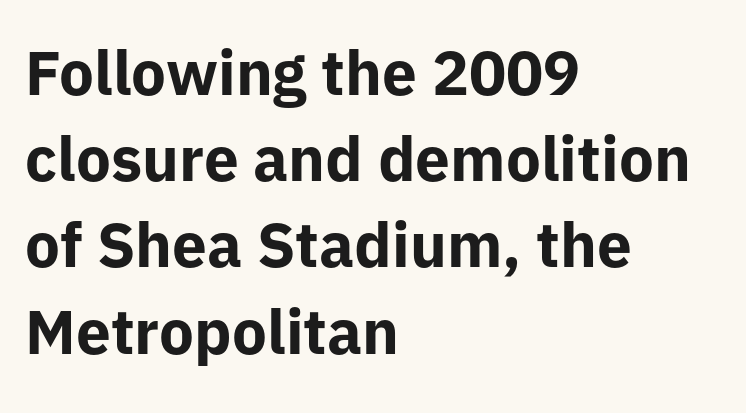
The image shows 62 px bold sans-serif type, upright; set left-aligned, normal line spacing (1.39x), normal letter spacing, not underlined; low stroke contrast and a medium x-height.
